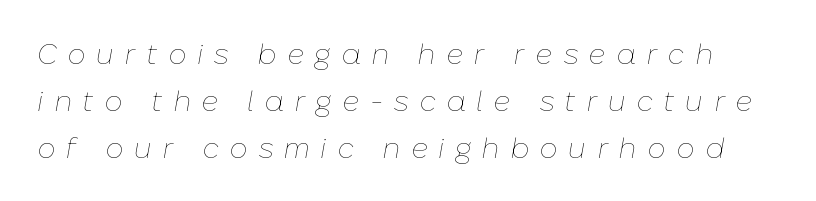
{"italic": "yes", "lean": "right", "slant_degrees": 10, "bold": "no", "weight": "thin", "width": "normal", "stroke_contrast": "low", "x_height": "medium", "monospaced": "no", "underline": "no", "line_spacing": "normal", "line_spacing_ratio": 1.62, "letter_spacing": "wide", "letter_spacing_em": 0.36, "glyph_px": 29}
